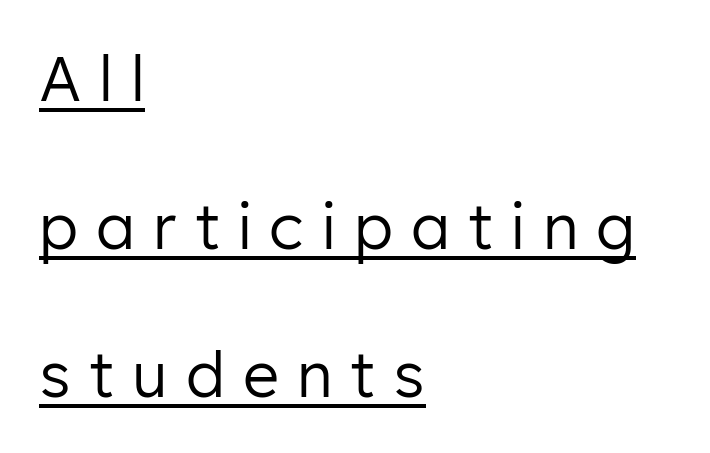
Vertically, the passage feels expansive, rows floating well apart. This is not heavy type; no bold has been used. The letters advance in unequal steps, a hallmark of proportional type. Words appear elongated and porous because spacing is wide.
